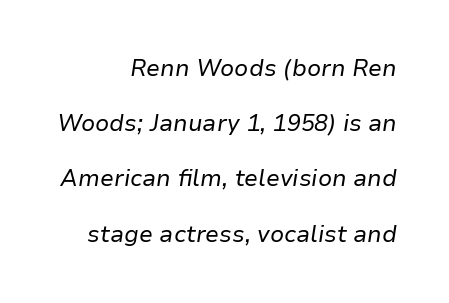
Stems here are at most as thick as an everyday book face. The lines are quadded right. Check under the words: just untouched page. Does extra space separate the letters? No, they use regular spacing.
